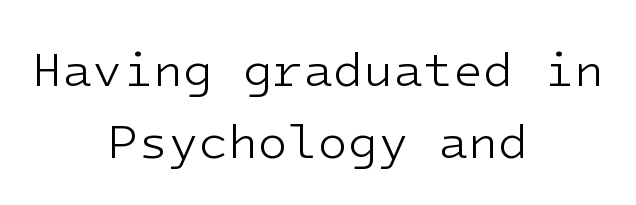
The image shows 49 px light sans-serif type, upright; set centered, normal line spacing (1.46x), normal letter spacing, not underlined; low stroke contrast and a medium x-height.
